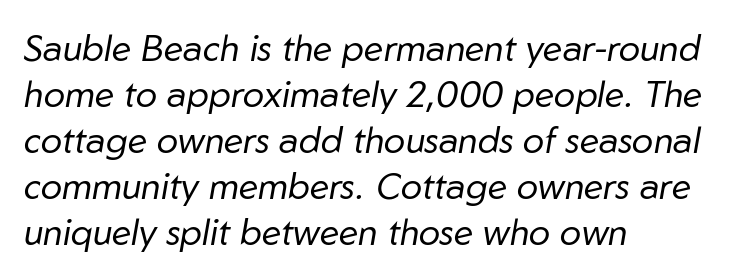
The image shows 36 px regular-weight type, italic (leaning right); set left-aligned, normal line spacing (1.28x), normal letter spacing, not underlined; low stroke contrast and a medium x-height.
